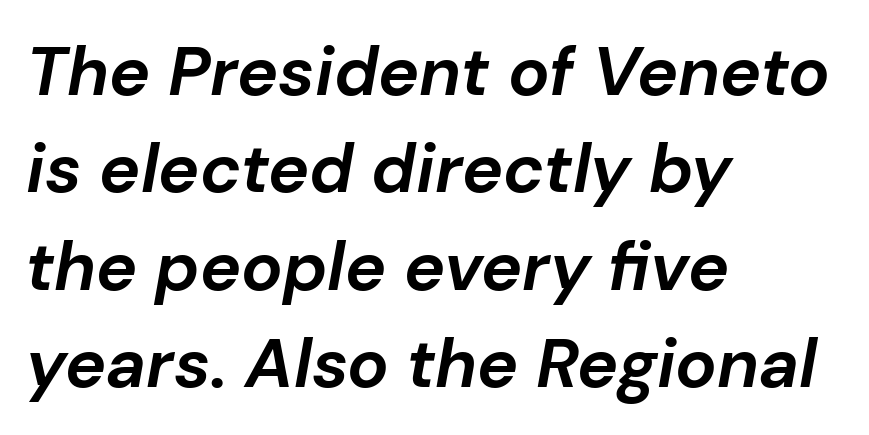
{"italic": "yes", "lean": "right", "slant_degrees": 10, "bold": "yes", "weight": "bold", "width": "normal", "stroke_contrast": "low", "x_height": "medium", "monospaced": "no", "underline": "no", "align": "left", "line_spacing": "normal", "line_spacing_ratio": 1.41, "letter_spacing": "normal", "letter_spacing_em": 0.0, "glyph_px": 69}
